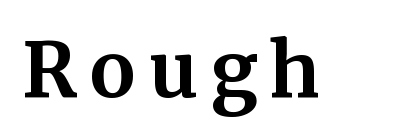
The image shows 76 px bold serif type, upright; set not underlined; medium stroke contrast and a medium x-height.
